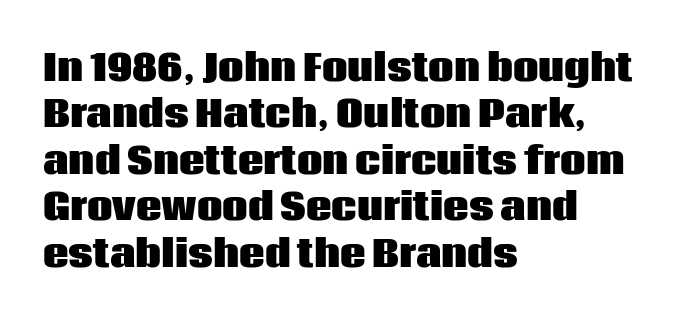
The image shows 36 px heavy sans-serif type, upright; set left-aligned, normal line spacing (1.29x), normal letter spacing, not underlined; low stroke contrast and a large x-height.
